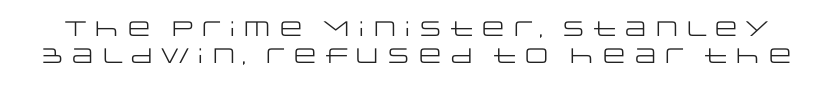
The font sits on the lighter half of the weight spectrum, regular included. Type without underlining. The horizontal fit of the characters is conventional and even. The type sits square on the baseline with zero lean. The lines sit at an ordinary, default distance from one another.
